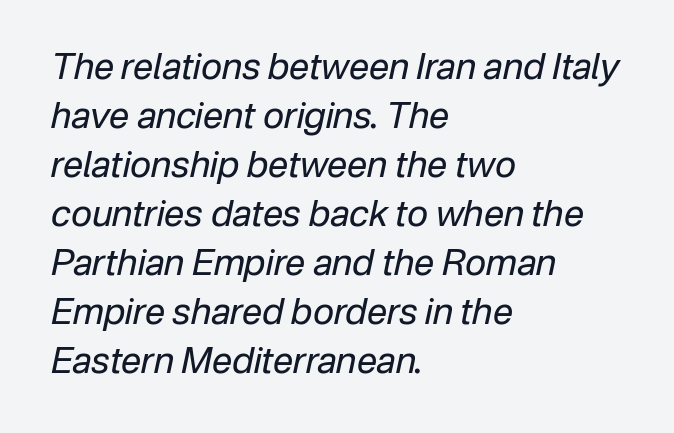
{"italic": "yes", "lean": "right", "slant_degrees": 12, "bold": "no", "weight": "regular", "width": "normal", "stroke_contrast": "low", "x_height": "medium", "monospaced": "no", "underline": "no", "align": "left", "line_spacing": "normal", "line_spacing_ratio": 1.36, "letter_spacing": "normal", "letter_spacing_em": 0.0, "glyph_px": 36}
